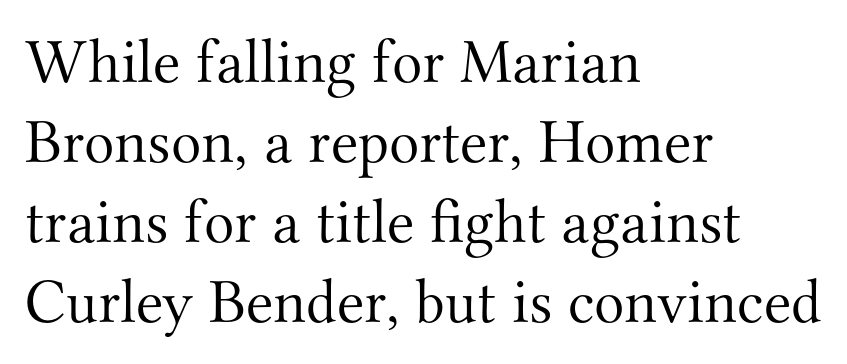
{"serif": "yes", "italic": "no", "bold": "no", "weight": "light", "width": "normal", "stroke_contrast": "medium", "x_height": "small", "monospaced": "no", "underline": "no", "align": "left", "line_spacing": "normal", "line_spacing_ratio": 1.27, "letter_spacing": "normal", "letter_spacing_em": 0.0, "glyph_px": 63}
